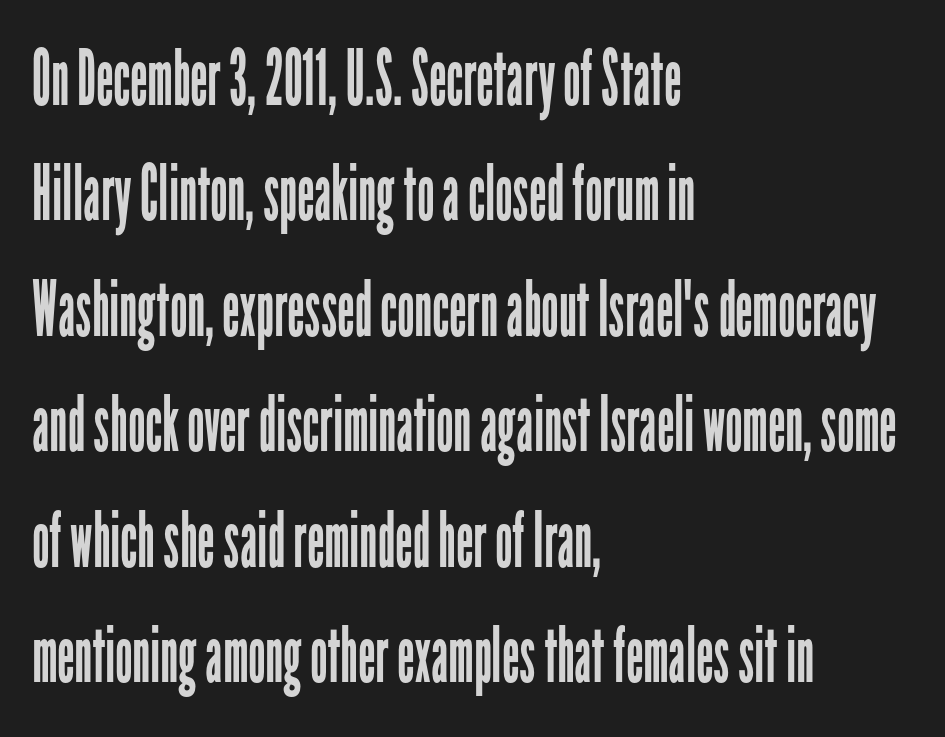
Q: Is the text bold? A: No.
Q: Is the text italic (slanted)? A: No, it is upright.
Q: Is the typeface a serif or a sans-serif typeface? A: Sans-serif.
Q: Is the text underlined? A: No.
Q: How is the paragraph aligned? A: Left-aligned.
Q: Is the spacing between letters normal or unusually wide? A: Normal.
Q: Is the spacing between lines tight, normal or loose? A: Normal.
Q: Width (condensed, normal, or wide)? A: Condensed.
Q: Stroke contrast? A: Low.
Q: x-height? A: Medium.
Q: Monospaced? A: No.
